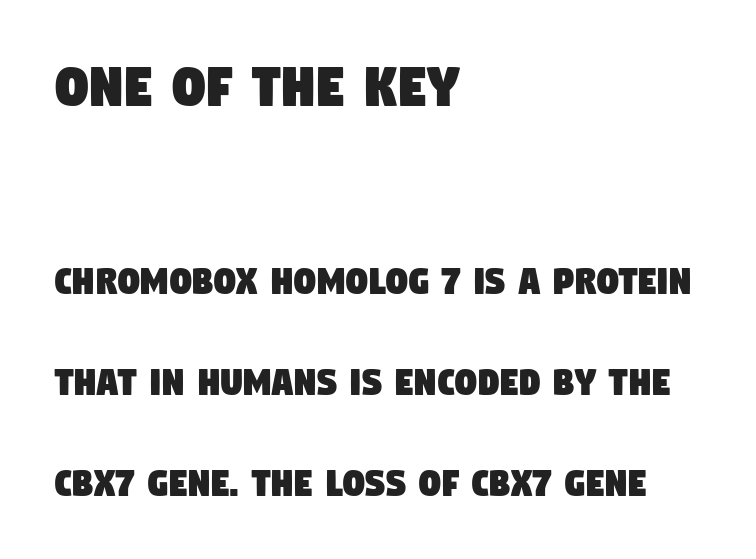
Q: Is the typeface a serif or a sans-serif typeface? A: Sans-serif.
Q: Is the text underlined? A: No.
Q: How is the paragraph aligned? A: Left-aligned.
Q: Is the spacing between letters normal or unusually wide? A: Normal.
Q: Is the spacing between lines tight, normal or loose? A: Loose.
Q: Which block of text is set in a larger size, the first (top) or the second (bottom)? A: The first (top) one.
Q: Width (condensed, normal, or wide)? A: Condensed.
Q: Stroke contrast? A: Low.
Q: x-height? A: Large.
Q: Monospaced? A: No.
